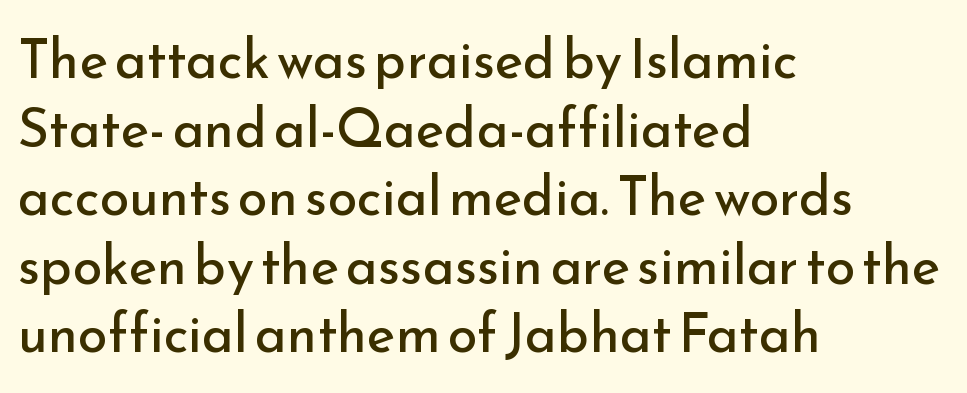
Q: Is the text bold? A: No.
Q: Is the text italic (slanted)? A: No, it is upright.
Q: Is the typeface a serif or a sans-serif typeface? A: Sans-serif.
Q: Is the text underlined? A: No.
Q: How is the paragraph aligned? A: Left-aligned.
Q: Is the spacing between letters normal or unusually wide? A: Normal.
Q: Is the spacing between lines tight, normal or loose? A: Normal.
Q: Width (condensed, normal, or wide)? A: Normal.
Q: Stroke contrast? A: Low.
Q: x-height? A: Small.
Q: Monospaced? A: No.
